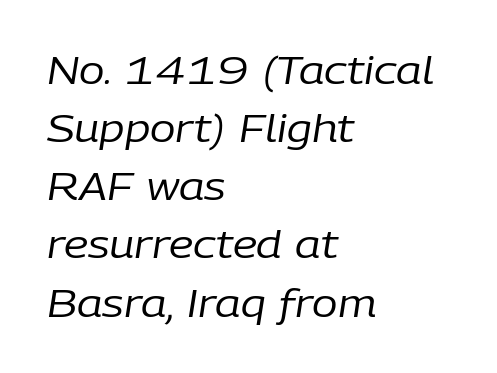
The image shows 38 px regular-weight type, italic (leaning right); set left-aligned, normal line spacing (1.53x), normal letter spacing, not underlined; low stroke contrast and a medium x-height.
